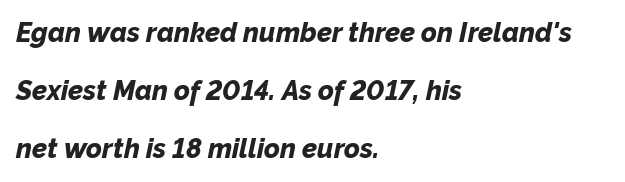
Any mark beneath the type? The region is blank. The vertical gap from one line to the next is large. Summary of weight: heavy, a full bold. The typesetter chose a ragged-right arrangement here. Italic? Definitely — the glyphs are oblique. Spacing between characters is what you'd get straight out of the box.
